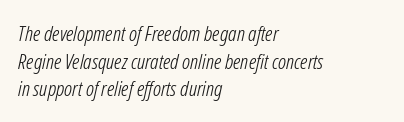
{"italic": "yes", "lean": "right", "slant_degrees": 12, "bold": "no", "underline": "no", "align": "left", "line_spacing": "normal", "line_spacing_ratio": 1.31, "letter_spacing": "normal", "letter_spacing_em": 0.0, "glyph_px": 21}
